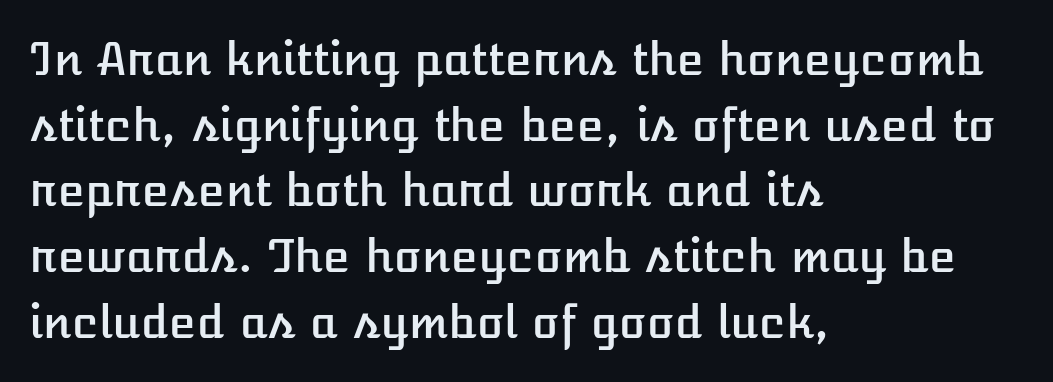
{"italic": "no", "width": "normal", "stroke_contrast": "low", "x_height": "medium", "monospaced": "no", "underline": "no", "align": "left", "line_spacing": "normal", "line_spacing_ratio": 1.46, "letter_spacing": "normal", "letter_spacing_em": 0.0, "glyph_px": 45}
